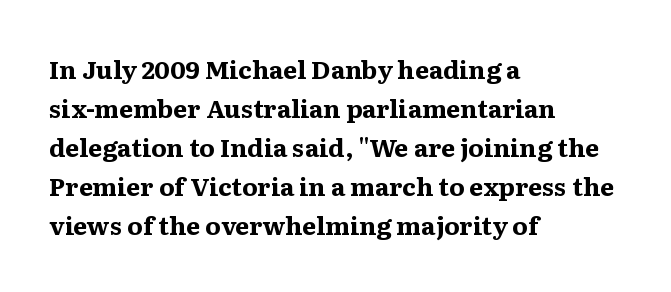
{"italic": "no", "bold": "yes", "underline": "no", "align": "left", "line_spacing": "normal", "line_spacing_ratio": 1.56, "letter_spacing": "normal", "letter_spacing_em": 0.0, "glyph_px": 25}
